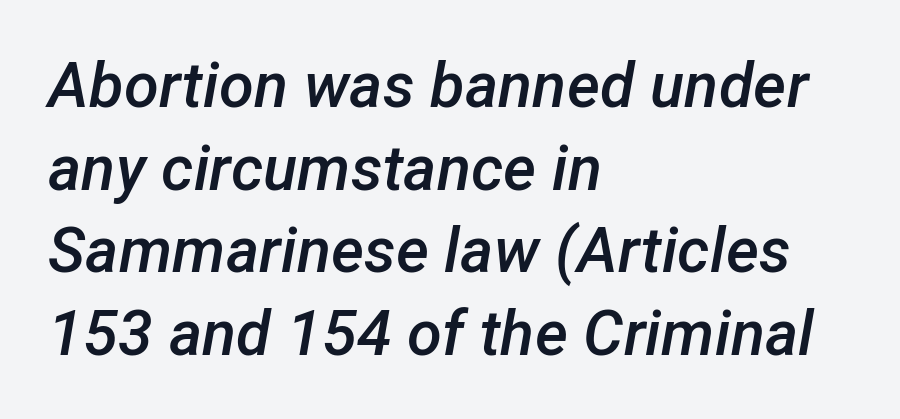
Q: Is the text bold? A: Semi-bold.
Q: Is the text italic (slanted)? A: Yes, it leans right by about 12 degrees.
Q: Is the text underlined? A: No.
Q: How is the paragraph aligned? A: Left-aligned.
Q: Is the spacing between letters normal or unusually wide? A: Normal.
Q: Is the spacing between lines tight, normal or loose? A: Normal.
Q: Width (condensed, normal, or wide)? A: Normal.
Q: Stroke contrast? A: Low.
Q: x-height? A: Medium.
Q: Monospaced? A: No.
